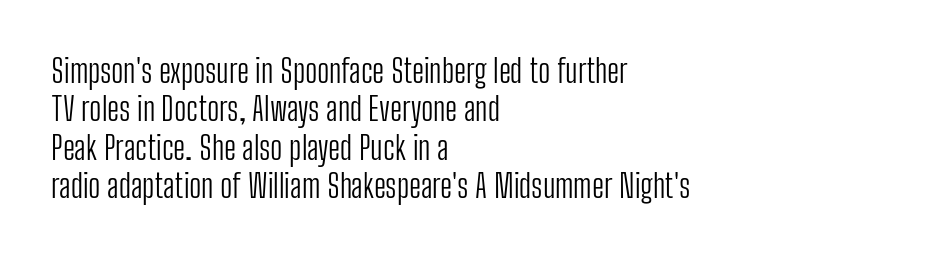
{"serif": "no", "italic": "no", "bold": "no", "weight": "light", "width": "condensed", "stroke_contrast": "low", "x_height": "medium", "monospaced": "no", "underline": "no", "align": "left", "line_spacing_ratio": 1.2, "letter_spacing": "normal", "letter_spacing_em": 0.0, "glyph_px": 32}
